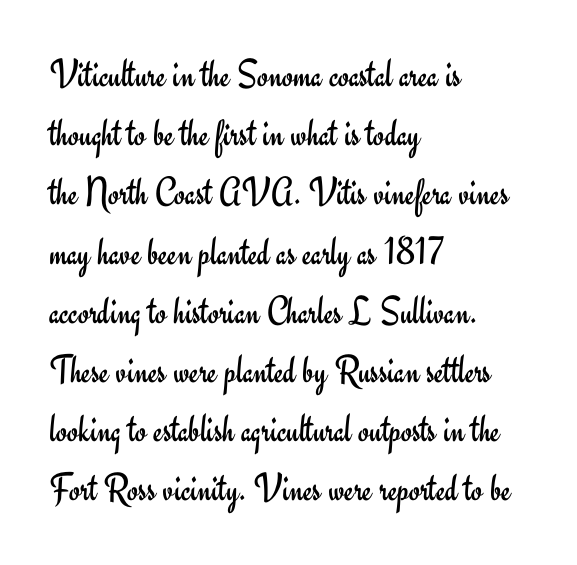
{"serif": "no", "bold": "no", "weight": "regular", "width": "normal", "stroke_contrast": "low", "x_height": "small", "monospaced": "no", "underline": "no", "align": "left", "line_spacing": "normal", "line_spacing_ratio": 1.48, "letter_spacing": "normal", "letter_spacing_em": 0.0, "glyph_px": 40}
